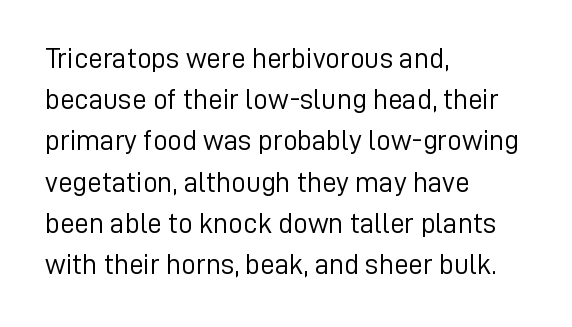
Q: Is the text bold? A: No.
Q: Is the text italic (slanted)? A: No, it is upright.
Q: Is the typeface a serif or a sans-serif typeface? A: Sans-serif.
Q: Is the text underlined? A: No.
Q: How is the paragraph aligned? A: Left-aligned.
Q: Is the spacing between letters normal or unusually wide? A: Normal.
Q: Is the spacing between lines tight, normal or loose? A: Normal.
Q: Width (condensed, normal, or wide)? A: Normal.
Q: Stroke contrast? A: Low.
Q: x-height? A: Medium.
Q: Monospaced? A: No.
